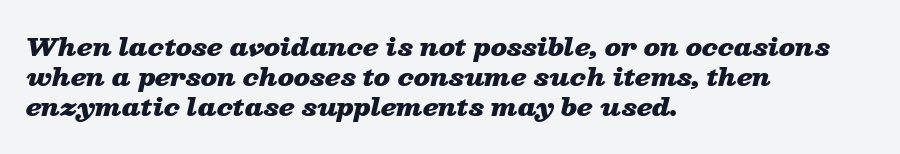
The type is set solid horizontally, with unmodified tracking. Every character sits at an angle, as italics do. Clear beneath every line of the passage. Caption: multi-line text, flush left, ragged right.
